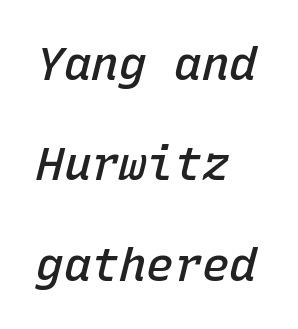
{"italic": "yes", "lean": "right", "slant_degrees": 15, "bold": "semi", "weight": "semibold", "width": "normal", "stroke_contrast": "low", "x_height": "medium", "monospaced": "yes", "underline": "no", "align": "left", "line_spacing": "loose", "line_spacing_ratio": 2.18, "letter_spacing": "normal", "letter_spacing_em": 0.0, "glyph_px": 46}
